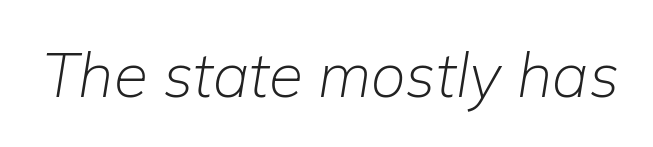
There is no visible air inserted between adjacent glyphs. Letters rest on an invisible, unmarked baseline. The passage shown is typed in a proportional face where columns would drift. The letterforms sit at book weight or below.
